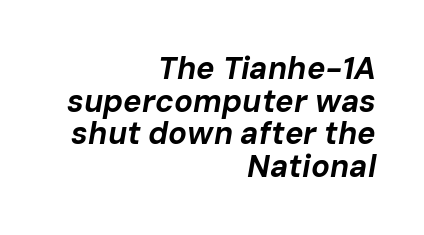
These lines stack with their right ends in a neat column. Quick note: italic. Spacing verdict: proportional, widths tailored to each character. Interline gaps are noticeably narrow in this sample. Default kerning and tracking; the words read as compact shapes.
